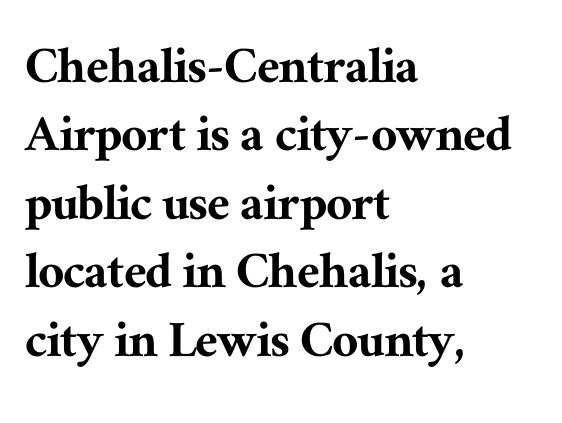
{"serif": "yes", "italic": "no", "width": "normal", "stroke_contrast": "medium", "x_height": "medium", "monospaced": "no", "underline": "no", "align": "left", "line_spacing_ratio": 1.2, "letter_spacing": "normal", "letter_spacing_em": 0.0, "glyph_px": 57}
